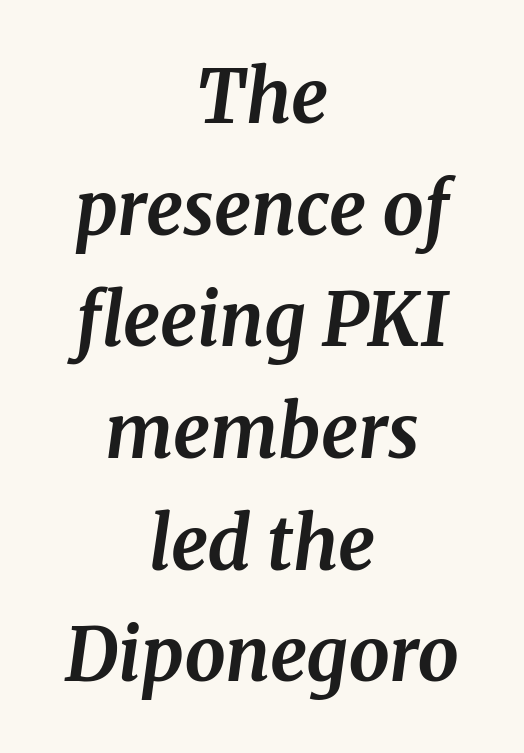
Does the weight exceed regular? Yes, all the way to bold. Small tapered or slab feet sit at the stroke ends, so this counts as serif. Each word holds together tightly as a unit, with standard inter-letter gaps. A clean baseline with only descenders dipping below it.
